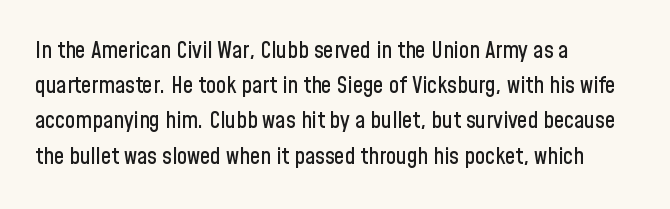
{"italic": "no", "underline": "no", "align": "left", "line_spacing": "normal", "line_spacing_ratio": 1.53, "letter_spacing": "normal", "letter_spacing_em": 0.0, "glyph_px": 23}
